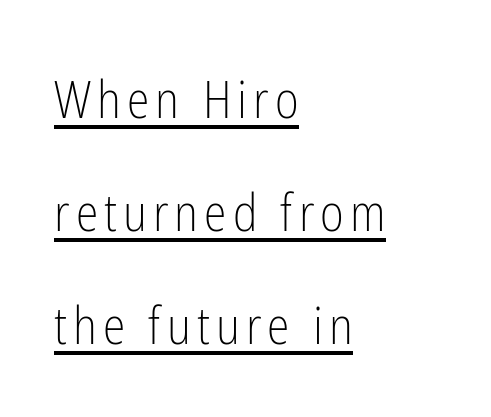
Line spacing here is loose. One-word summary of the alignment: left. A quiet, ordinary-to-light weight characterises the typeface. Looks like someone drew a line under every word here. Spacing verdict: proportional, widths tailored to each character.
